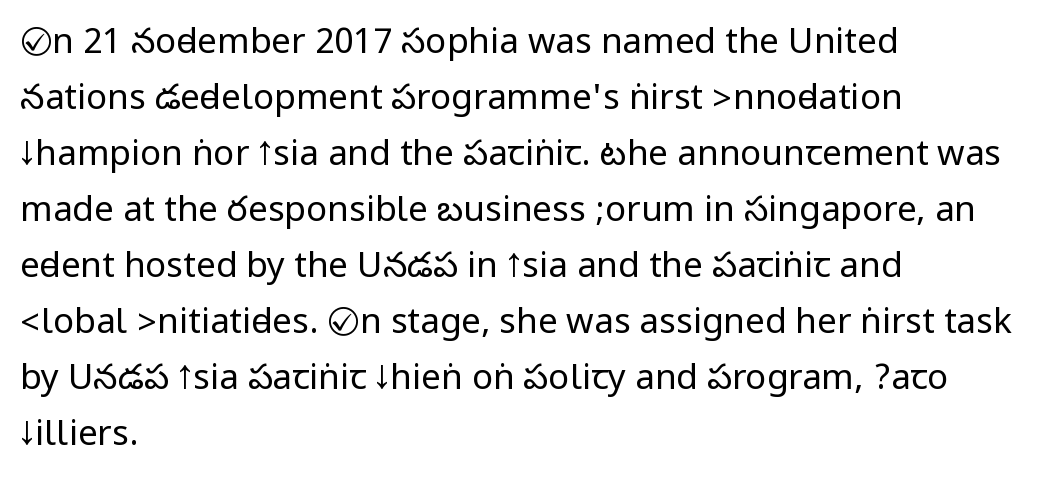
The image shows 35 px regular-weight, condensed sans-serif type, upright; set left-aligned, normal line spacing (1.6x), normal letter spacing, not underlined; low stroke contrast.
